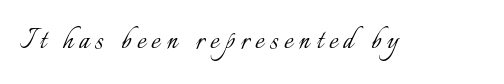
{"bold": "no", "weight": "light", "width": "normal", "stroke_contrast": "low", "x_height": "small", "monospaced": "no", "underline": "no", "glyph_px": 34}
